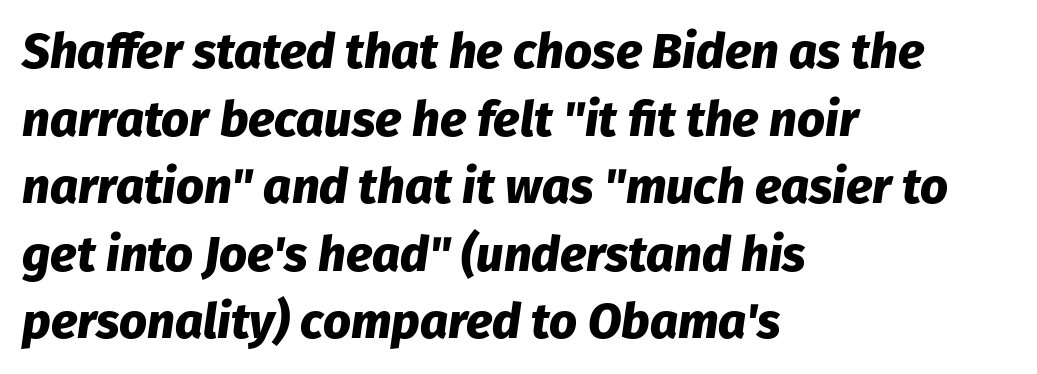
The image shows 49 px heavy type, italic (leaning right); set left-aligned, normal line spacing (1.38x), normal letter spacing, not underlined; low stroke contrast and a medium x-height.
